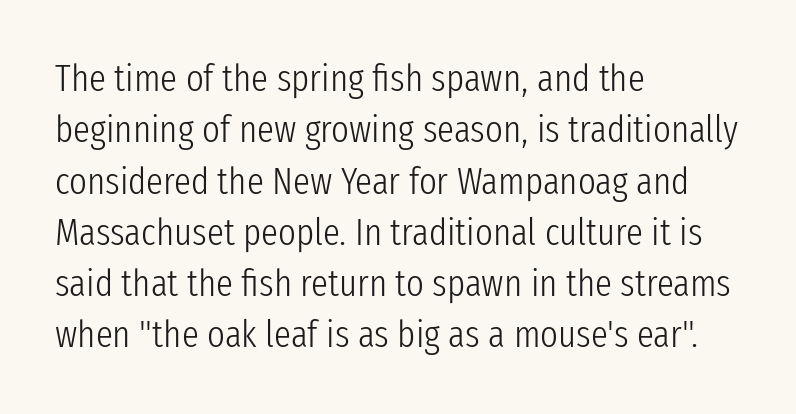
You could call the tracking neutral — neither tight nor loose. Looks like regular typesetting: each glyph gets only the width it needs. Where is the straight margin? On the left. A typesetter would label this face a sans. Summary of weight: not heavy and not bold. Lines of text with bare space underneath.
